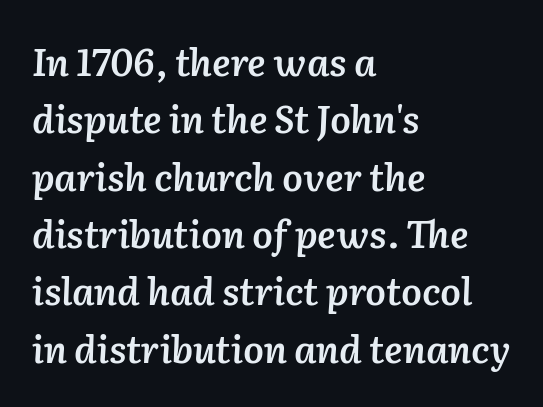
The image shows 37 px semibold type, italic (leaning right); set left-aligned, normal line spacing (1.55x), normal letter spacing, not underlined; low stroke contrast and a medium x-height.
